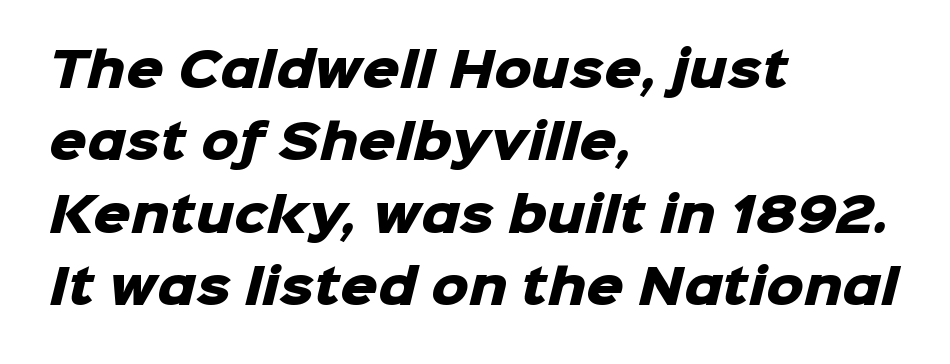
The image shows 47 px heavy sans-serif type; set left-aligned, normal line spacing (1.54x), normal letter spacing, not underlined; low stroke contrast and a medium x-height.
